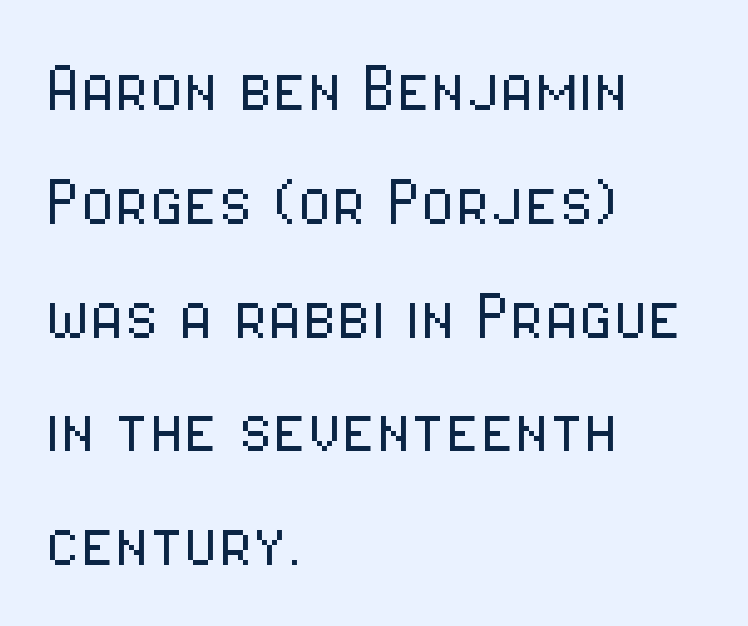
The image shows 79 px light, condensed sans-serif type, upright; set left-aligned, normal line spacing (1.44x), normal letter spacing, not underlined; low stroke contrast and a medium x-height.
